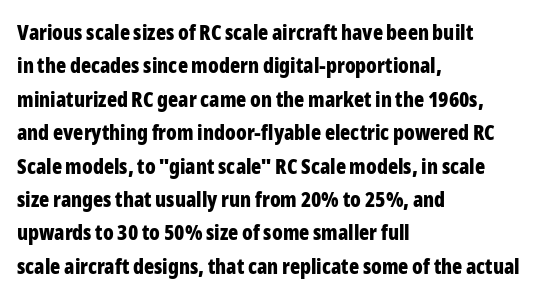
{"italic": "no", "bold": "yes", "underline": "no", "align": "left", "line_spacing": "normal", "line_spacing_ratio": 1.59, "letter_spacing": "normal", "letter_spacing_em": 0.0, "glyph_px": 21}
